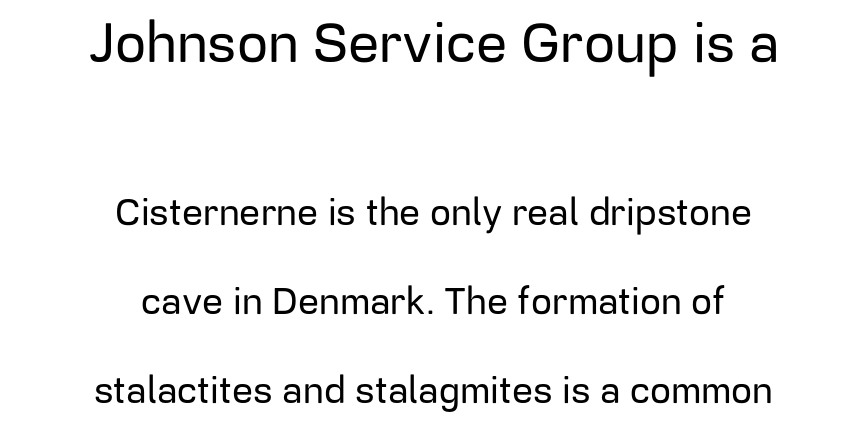
The whitespace from short lines is split evenly between both sides. What's the leading like? Stretched, with rows far apart. This sample has the flowing, uneven cadence of proportional lettering. These lines are composed in type without serifs. Rule under the text: the space is simply empty. Is the letter spacing exaggerated? No — it looks like the ordinary default.
